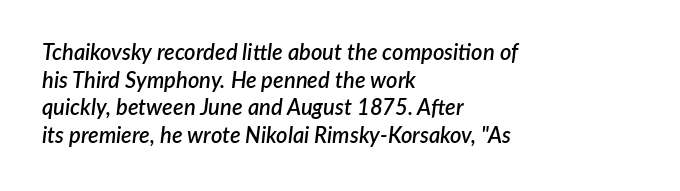
{"italic": "yes", "lean": "right", "slant_degrees": 7, "bold": "semi", "underline": "no", "align": "left", "line_spacing": "normal", "line_spacing_ratio": 1.26, "letter_spacing": "normal", "letter_spacing_em": 0.0, "glyph_px": 22}
